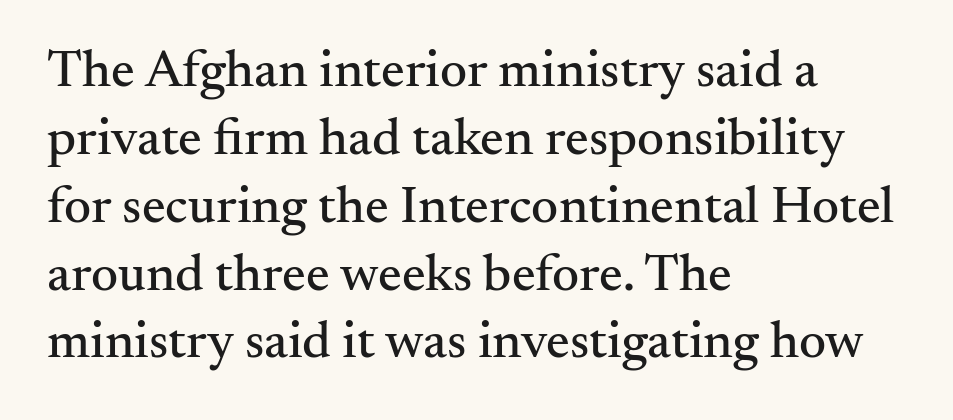
The image shows 53 px serif type, upright; set left-aligned, normal line spacing (1.28x), normal letter spacing, not underlined; medium stroke contrast and a small x-height.
